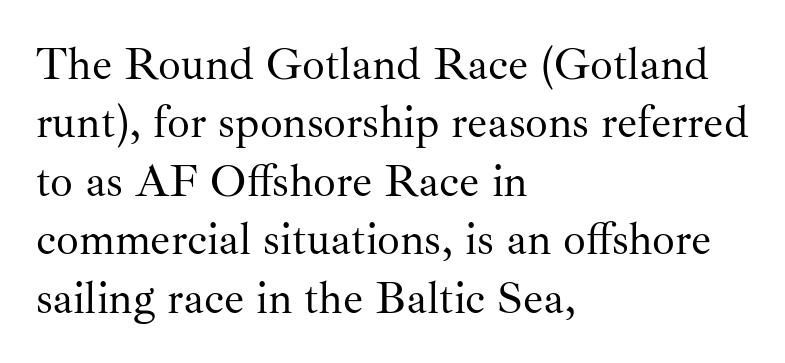
Q: Is the text bold? A: No.
Q: Is the text italic (slanted)? A: No, it is upright.
Q: Is the typeface a serif or a sans-serif typeface? A: Serif.
Q: Is the text underlined? A: No.
Q: How is the paragraph aligned? A: Left-aligned.
Q: Is the spacing between letters normal or unusually wide? A: Normal.
Q: Is the spacing between lines tight, normal or loose? A: Normal.
Q: Width (condensed, normal, or wide)? A: Normal.
Q: Stroke contrast? A: Medium.
Q: x-height? A: Small.
Q: Monospaced? A: No.
